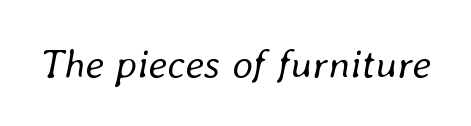
Each word holds together tightly as a unit, with standard inter-letter gaps. The passage shown is not bold in any degree. A typesetter would mark this as italic. Looks like regular typesetting: each glyph gets only the width it needs.
